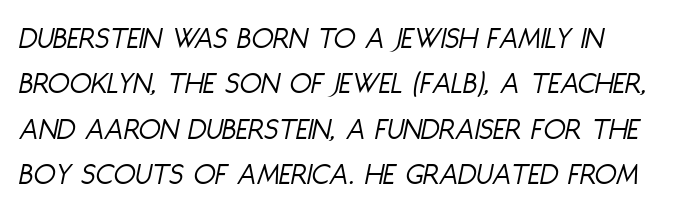
The image shows 32 px light, condensed type, italic (leaning right); set normal line spacing (1.42x), normal letter spacing, not underlined; low stroke contrast and a large x-height.
